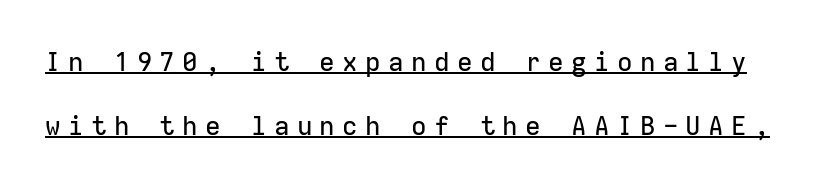
Q: Is the text italic (slanted)? A: No, it is upright.
Q: Is the text underlined? A: Yes.
Q: Is the spacing between letters normal or unusually wide? A: Unusually wide.
Q: Is the spacing between lines tight, normal or loose? A: Loose.
